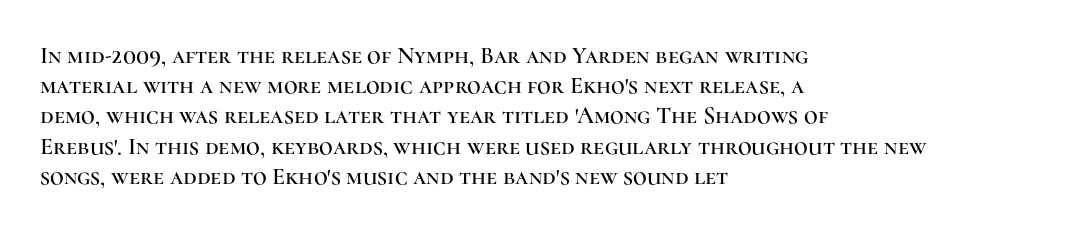
Q: Is the text italic (slanted)? A: No, it is upright.
Q: Is the text underlined? A: No.
Q: How is the paragraph aligned? A: Left-aligned.
Q: Is the spacing between letters normal or unusually wide? A: Normal.
Q: Is the spacing between lines tight, normal or loose? A: Normal.
